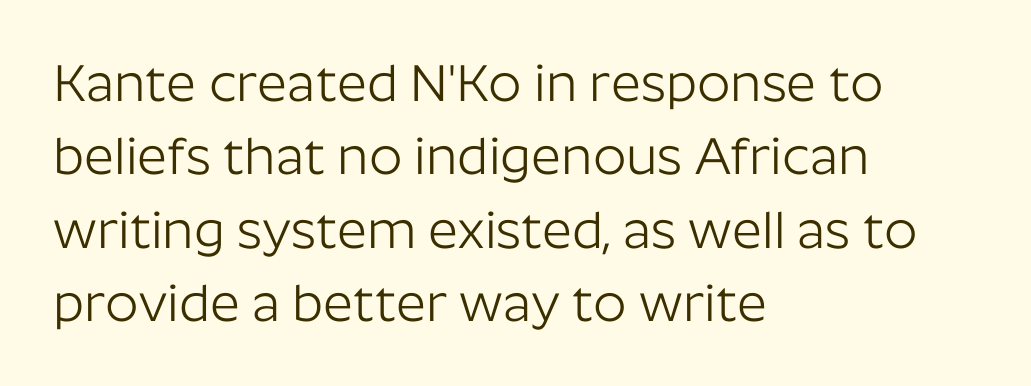
Q: Is the text bold? A: No.
Q: Is the text italic (slanted)? A: No, it is upright.
Q: Is the typeface a serif or a sans-serif typeface? A: Sans-serif.
Q: Is the text underlined? A: No.
Q: How is the paragraph aligned? A: Left-aligned.
Q: Is the spacing between letters normal or unusually wide? A: Normal.
Q: Is the spacing between lines tight, normal or loose? A: Normal.
Q: Width (condensed, normal, or wide)? A: Normal.
Q: Stroke contrast? A: Low.
Q: x-height? A: Medium.
Q: Monospaced? A: No.
